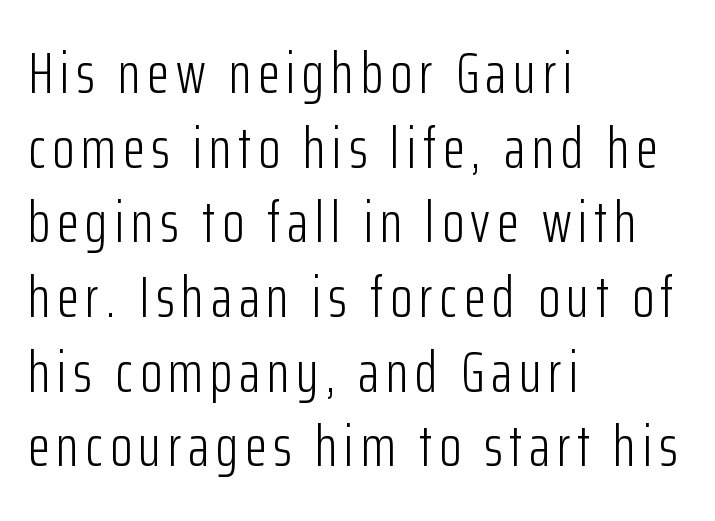
Q: Is the text bold? A: No.
Q: Is the text italic (slanted)? A: No, it is upright.
Q: Is the typeface a serif or a sans-serif typeface? A: Sans-serif.
Q: Is the text underlined? A: No.
Q: How is the paragraph aligned? A: Left-aligned.
Q: Is the spacing between lines tight, normal or loose? A: Normal.
Q: Width (condensed, normal, or wide)? A: Condensed.
Q: Stroke contrast? A: Low.
Q: x-height? A: Medium.
Q: Monospaced? A: No.
